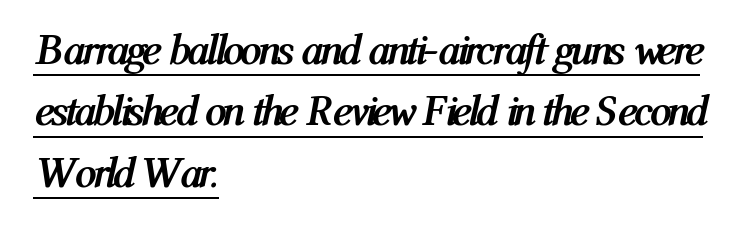
Nothing unusual about the tracking: characters are spaced as the font intends. Looking at the ascenders, they clearly lean. Note the varied advance widths — an 'i' is clearly narrower than an 'm'. Stroke thickness is high; the sample reads as a true bold.
